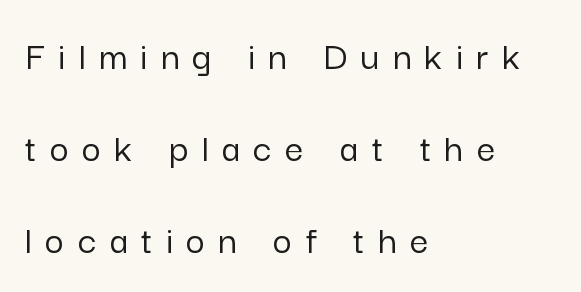
The image shows 41 px sans-serif type, upright; set left-aligned, loose line spacing (2.25x), unusually wide letter spacing (+0.33 em), not underlined; low stroke contrast and a medium x-height.
